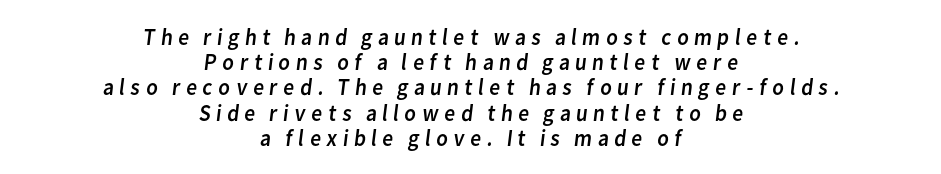
The image shows 24 px text type; set centered, tight line spacing (1.05x), not underlined.
